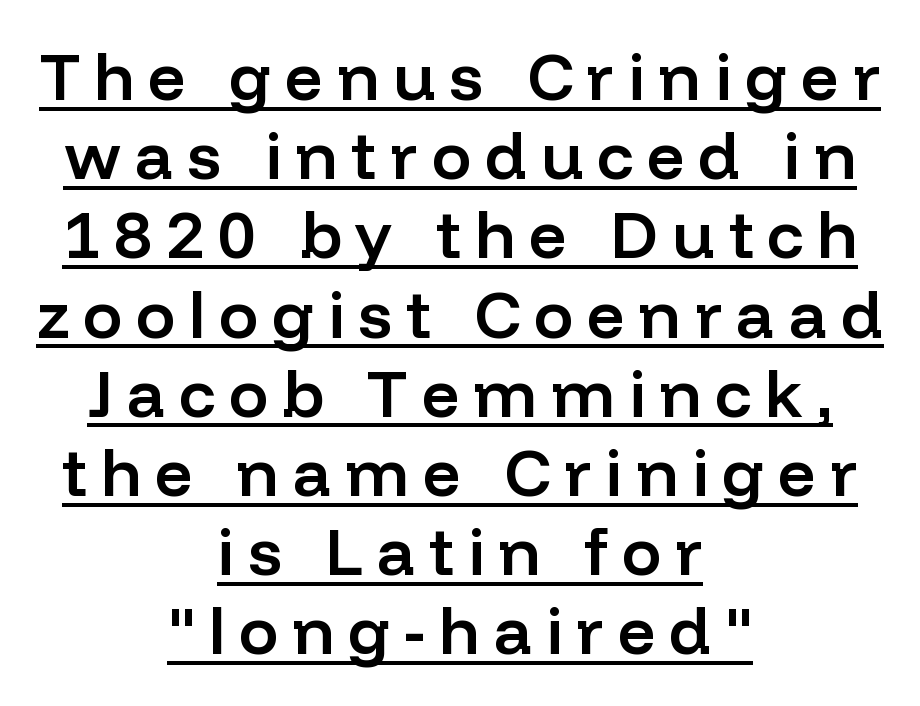
Heft: intermediate — a semibold. How are the letters spaced? Widely, with obvious added tracking. Is this a fixed-width face? No — the glyphs have proportional, varying widths. When letters stand straight like this, we call the style roman or upright.
